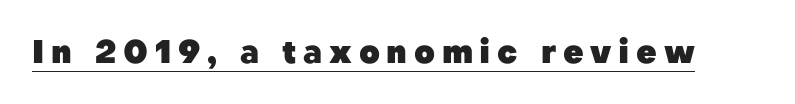
Q: Is the text bold? A: Yes.
Q: Is the text italic (slanted)? A: No, it is upright.
Q: Is the typeface a serif or a sans-serif typeface? A: Sans-serif.
Q: Is the text underlined? A: Yes.
Q: Is the spacing between letters normal or unusually wide? A: Unusually wide.
Q: Width (condensed, normal, or wide)? A: Normal.
Q: Stroke contrast? A: Low.
Q: x-height? A: Medium.
Q: Monospaced? A: No.
